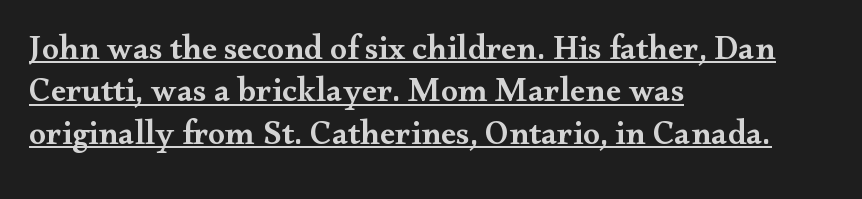
{"serif": "yes", "italic": "no", "bold": "semi", "weight": "semibold", "width": "wide", "stroke_contrast": "medium", "x_height": "small", "monospaced": "no", "underline": "yes", "align": "left", "line_spacing": "normal", "line_spacing_ratio": 1.25, "letter_spacing": "normal", "letter_spacing_em": 0.0, "glyph_px": 34}
